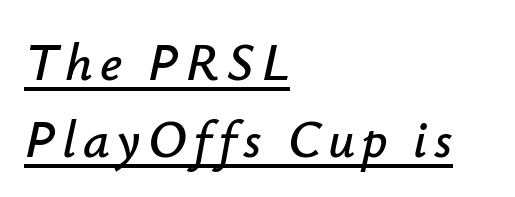
The image shows 53 px text type, italic (leaning right); set left-aligned, normal line spacing (1.45x), underlined; low stroke contrast and a small x-height.
